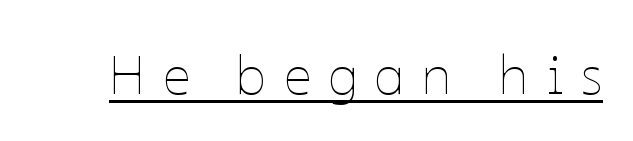
Italic? Not at all — the glyphs are vertical. The weight tops out at a normal text grade. Short note: letters widely spaced. This is underlined copy, the kind a proofreader might mark for attention. Is this a fixed-width face? No — the glyphs have proportional, varying widths.
